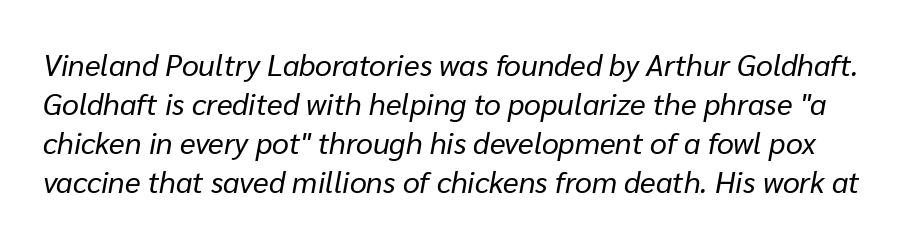
The image shows 30 px regular-weight type, italic (leaning right); set normal line spacing (1.3x), normal letter spacing, not underlined; low stroke contrast and a medium x-height.
